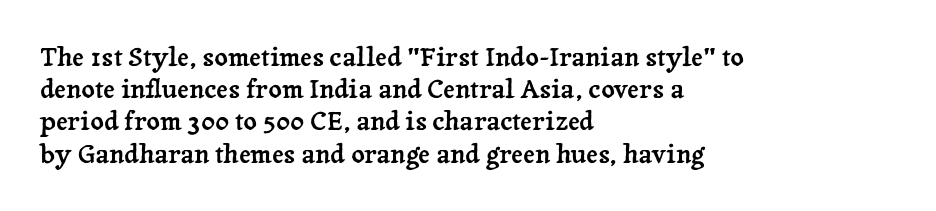
Q: Is the text italic (slanted)? A: No, it is upright.
Q: Is the text underlined? A: No.
Q: How is the paragraph aligned? A: Left-aligned.
Q: Is the spacing between letters normal or unusually wide? A: Normal.
